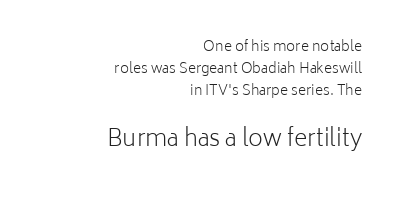
Q: Is the text bold? A: No.
Q: Is the text italic (slanted)? A: No, it is upright.
Q: Is the text underlined? A: No.
Q: How is the paragraph aligned? A: Right-aligned.
Q: Is the spacing between letters normal or unusually wide? A: Normal.
Q: Is the spacing between lines tight, normal or loose? A: Normal.
Q: Which block of text is set in a larger size, the first (top) or the second (bottom)? A: The second (bottom) one.
